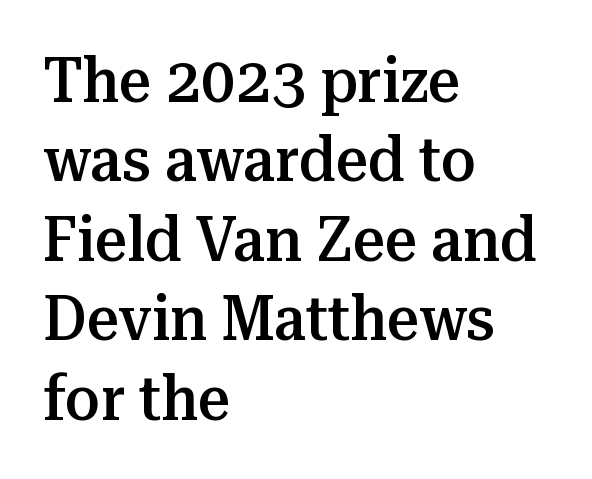
{"serif": "yes", "italic": "no", "bold": "semi", "weight": "semibold", "width": "normal", "stroke_contrast": "medium", "x_height": "medium", "monospaced": "no", "underline": "no", "align": "left", "line_spacing": "normal", "line_spacing_ratio": 1.26, "letter_spacing": "normal", "letter_spacing_em": 0.0, "glyph_px": 63}
